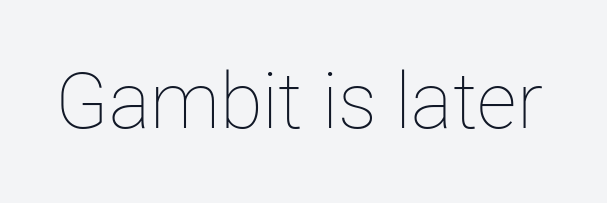
Q: Is the text bold? A: No.
Q: Is the text italic (slanted)? A: No, it is upright.
Q: Is the text underlined? A: No.
Q: Is the spacing between letters normal or unusually wide? A: Normal.
Q: Width (condensed, normal, or wide)? A: Normal.
Q: Stroke contrast? A: Low.
Q: x-height? A: Medium.
Q: Monospaced? A: No.
